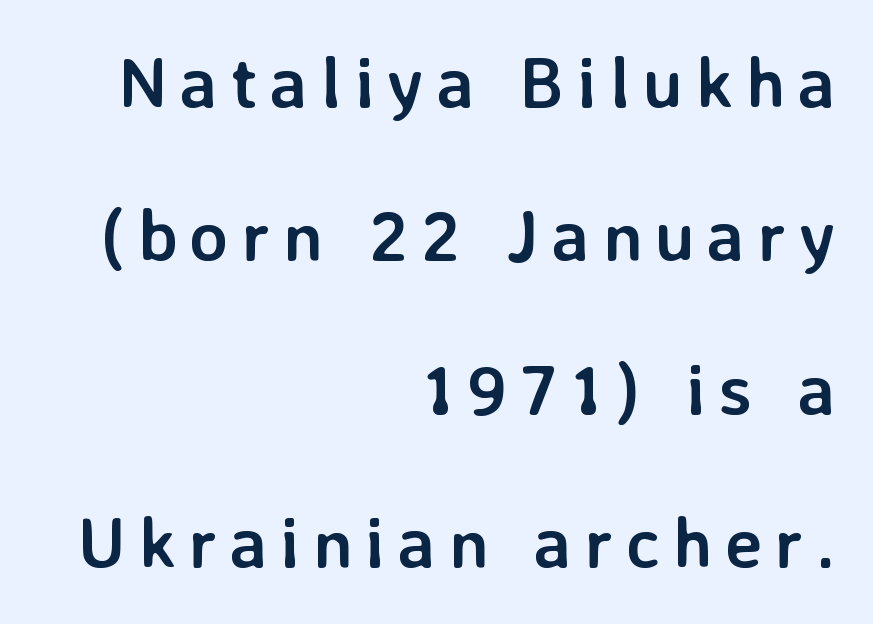
Letterform terminals end flat and unadorned throughout the passage. The passage is arranged like a letterhead date or caption credit — flush right. Spacing verdict: proportional, widths tailored to each character. This is the regular roman posture of the typeface. The string is rendered with underlining switched off. The rendering uses a large line-height, opening up the rows.
